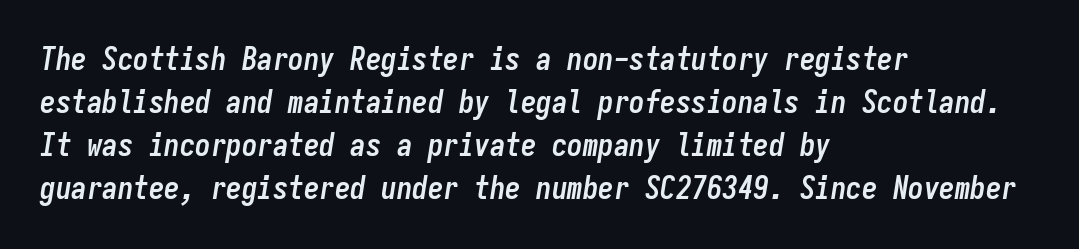
{"italic": "yes", "lean": "right", "slant_degrees": 9, "bold": "yes", "weight": "semibold", "width": "condensed", "stroke_contrast": "low", "x_height": "medium", "monospaced": "yes", "underline": "no", "align": "left", "line_spacing": "normal", "line_spacing_ratio": 1.39, "letter_spacing": "normal", "letter_spacing_em": 0.0, "glyph_px": 31}
